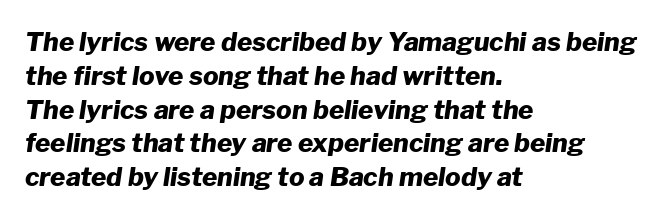
Default kerning and tracking; the words read as compact shapes. It's the slanting kind of type. This sample keeps an unexceptional amount of space between lines. Set as a true bold cut, around the 700 mark. Lines of text with bare space underneath.
